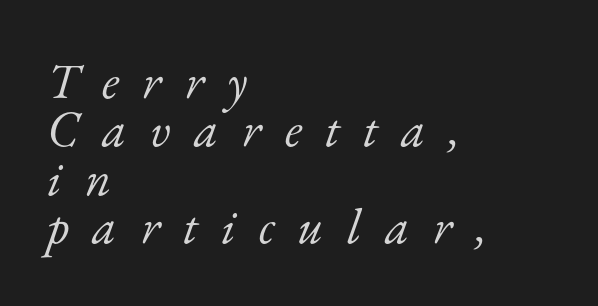
The image shows 50 px light serif type, italic (leaning right); set left-aligned, tight line spacing (0.97x), unusually wide letter spacing (+0.47 em), not underlined; low stroke contrast and a small x-height.
